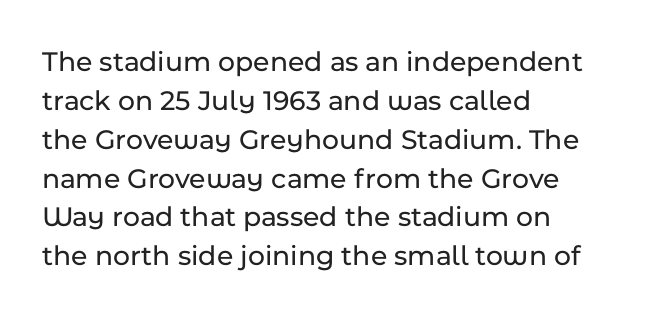
{"serif": "no", "italic": "no", "width": "normal", "stroke_contrast": "low", "x_height": "medium", "monospaced": "no", "underline": "no", "align": "left", "line_spacing": "normal", "line_spacing_ratio": 1.34, "letter_spacing": "normal", "letter_spacing_em": 0.0, "glyph_px": 29}
